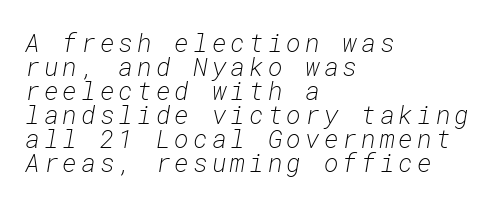
The image shows 25 px text type, italic (leaning right); set left-aligned, tight line spacing (0.96x), not underlined.
